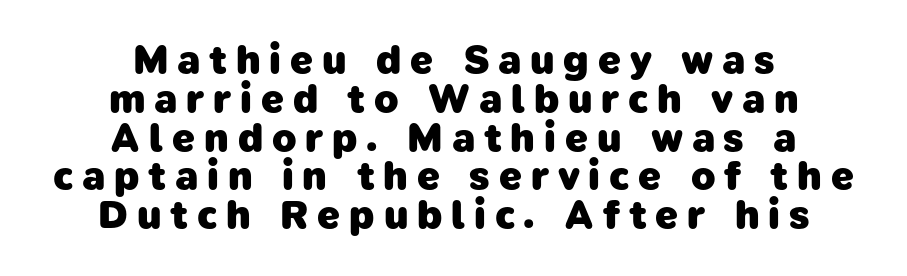
{"serif": "no", "bold": "yes", "weight": "heavy", "width": "normal", "stroke_contrast": "low", "x_height": "medium", "monospaced": "no", "underline": "no", "align": "center", "line_spacing": "tight", "line_spacing_ratio": 0.97, "letter_spacing": "wide", "letter_spacing_em": 0.22, "glyph_px": 40}
